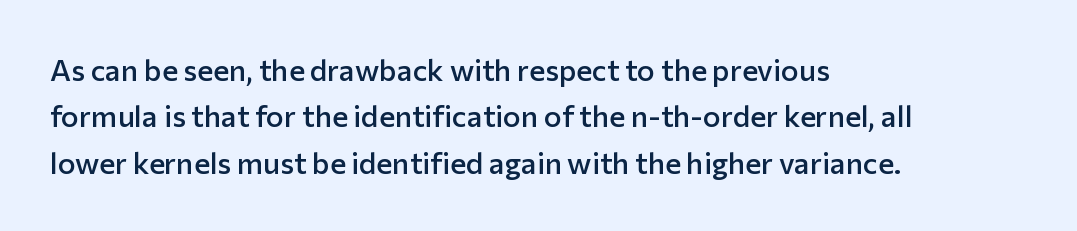
The image shows 30 px semibold sans-serif type, upright; set left-aligned, normal line spacing (1.55x), normal letter spacing, not underlined; low stroke contrast and a medium x-height.
